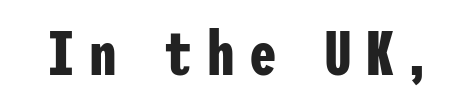
This is roman type, the default non-slanted kind. Characters follow at a spacing far wider than the type designer built in. The zone under the glyphs is completely vacant. Classification — sans serif.
